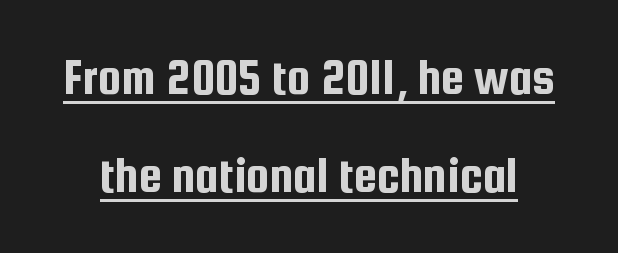
You can see a thin bar hugging the bottom of the glyphs. The horizontal fit of the characters is conventional and even. You could not count columns in this text — the font is proportionally spaced. Ordinary non-slanted type is in use.
